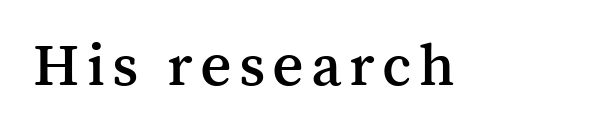
{"serif": "yes", "italic": "no", "width": "normal", "stroke_contrast": "medium", "x_height": "medium", "monospaced": "no", "underline": "no", "glyph_px": 61}
